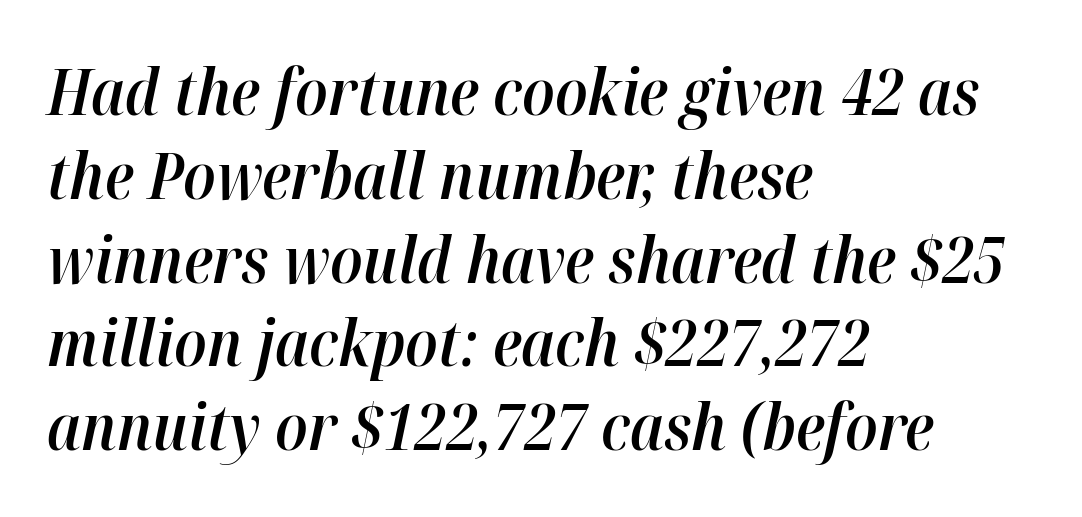
Slightly chunky letters — semibold, I'd say, not full bold. There's an unmistakable incline to the writing here. The rows are spaced the way most documents space them. You could not count columns in this text — the font is proportionally spaced. A typesetter would call this zero additional tracking. This rendering uses left alignment, leaving the right contour irregular.
